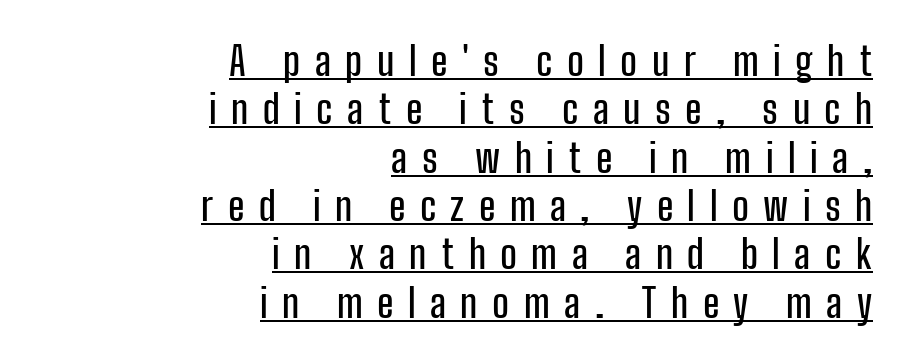
Q: Is the text italic (slanted)? A: No, it is upright.
Q: Is the typeface a serif or a sans-serif typeface? A: Sans-serif.
Q: Is the text underlined? A: Yes.
Q: How is the paragraph aligned? A: Right-aligned.
Q: Is the spacing between letters normal or unusually wide? A: Unusually wide.
Q: Width (condensed, normal, or wide)? A: Condensed.
Q: Stroke contrast? A: Low.
Q: x-height? A: Medium.
Q: Monospaced? A: No.
